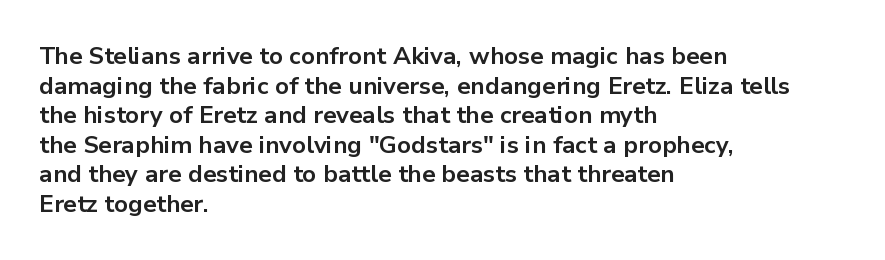
Nobody drew a line under any word here. The lettering stays uniformly vertical, giving the passage a roman look. Each word holds together tightly as a unit, with standard inter-letter gaps. A student would call this left alignment; a typographer would say flush left, rag right. Typographic density is high because the face is bold.
